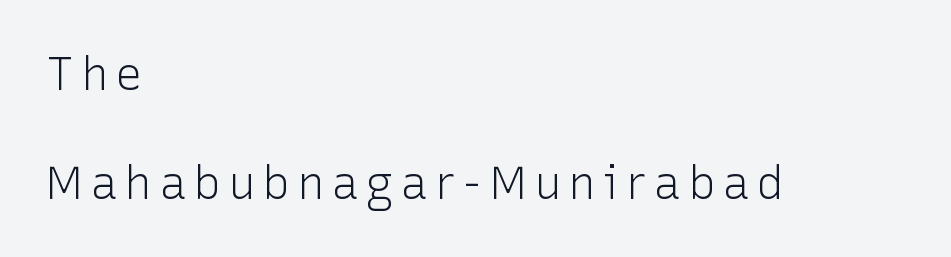
Each new line begins a long way beneath the previous one. This is the regular roman posture of the typeface. Leftover space on each line is placed entirely after the last word. Only glyphs here, with clear space below each row. The characters display no serif detailing; their extremities are plain.
